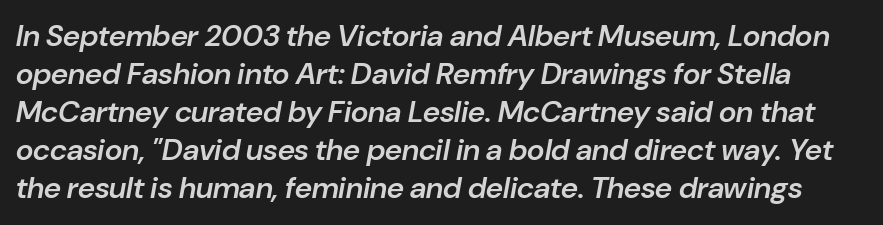
The image shows 30 px semibold type, italic (leaning right); set normal line spacing (1.27x), normal letter spacing, not underlined; low stroke contrast and a medium x-height.
